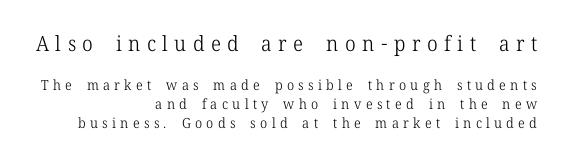
The image shows 21 px text type, upright; set right-aligned, normal line spacing (1.37x), unusually wide letter spacing (+0.31 em), not underlined; the first (top) block is 1.5x larger.
